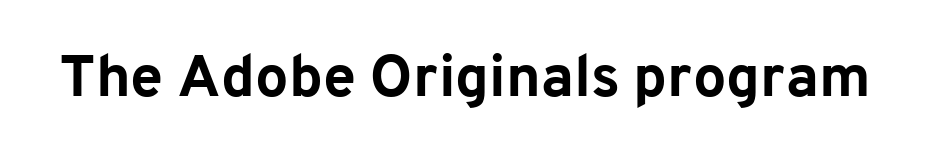
The image shows 59 px bold sans-serif type, upright; set normal letter spacing, not underlined; low stroke contrast and a medium x-height.
